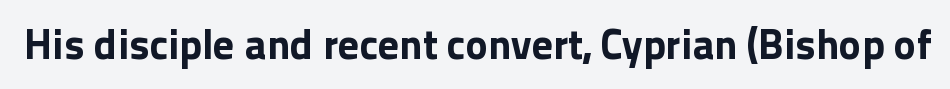
Q: Is the text bold? A: Yes.
Q: Is the text italic (slanted)? A: No, it is upright.
Q: Is the typeface a serif or a sans-serif typeface? A: Sans-serif.
Q: Is the text underlined? A: No.
Q: Is the spacing between letters normal or unusually wide? A: Normal.
Q: Width (condensed, normal, or wide)? A: Normal.
Q: x-height? A: Medium.
Q: Monospaced? A: No.
